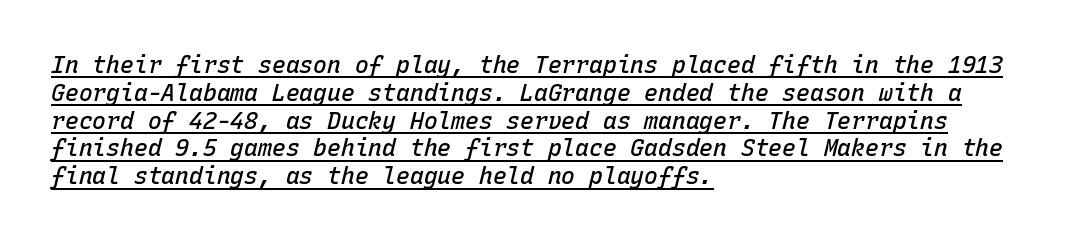
{"italic": "yes", "lean": "right", "slant_degrees": 15, "bold": "semi", "underline": "yes", "align": "left", "line_spacing_ratio": 1.21, "letter_spacing": "normal", "letter_spacing_em": 0.0, "glyph_px": 23}
